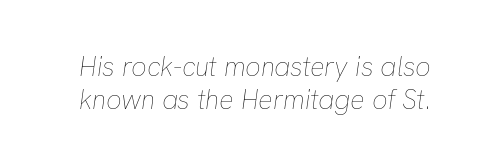
Has an underline been added? It has not. Does extra space separate the letters? No, they use regular spacing. Weight: not bold — regular or lighter. Rendered with sloped, italic letterforms.
